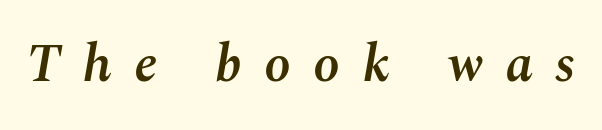
Words appear elongated and porous because spacing is wide. A bit beefed up — I'd call it semibold rather than bold. You could not count columns in this text — the font is proportionally spaced. Anything drawn beneath the words? Only blank space. The passage shown leans; its letterforms are oblique.
